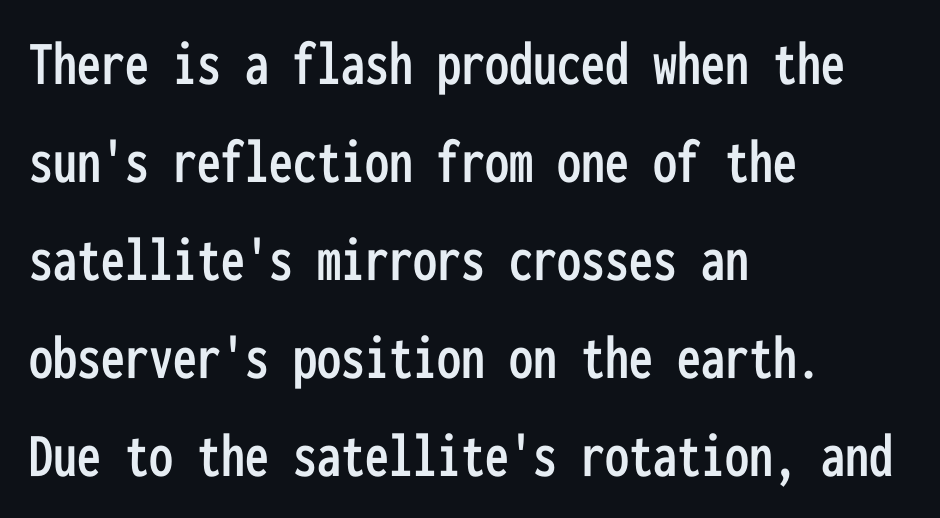
The image shows 64 px condensed sans-serif type, upright, monospaced; set left-aligned, normal line spacing (1.53x), normal letter spacing, not underlined; low stroke contrast and a medium x-height.
